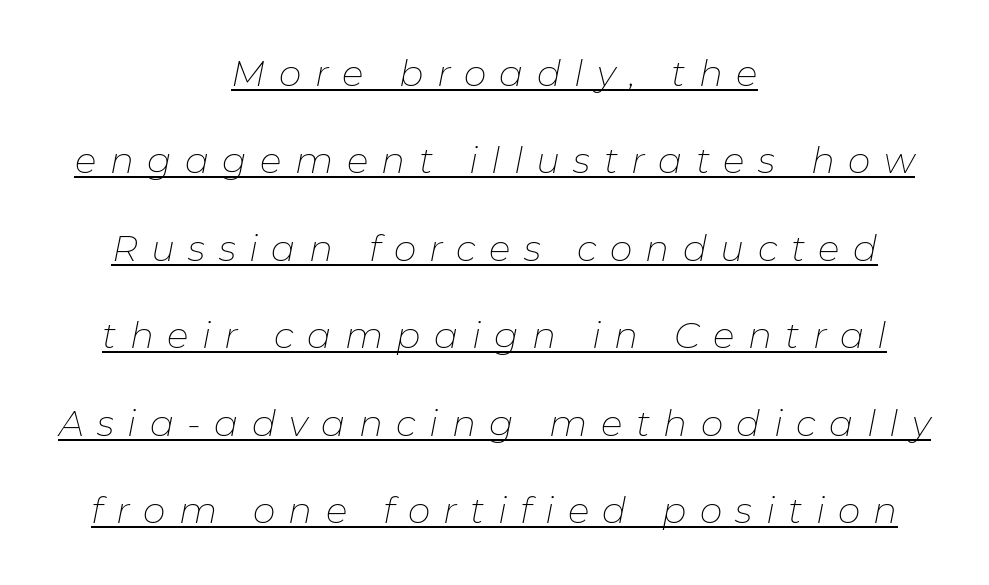
Q: Is the text bold? A: No.
Q: Is the text italic (slanted)? A: Yes, it leans right by about 11 degrees.
Q: Is the text underlined? A: Yes.
Q: How is the paragraph aligned? A: Centered.
Q: Is the spacing between letters normal or unusually wide? A: Unusually wide.
Q: Is the spacing between lines tight, normal or loose? A: Loose.
Q: Width (condensed, normal, or wide)? A: Normal.
Q: Stroke contrast? A: Low.
Q: x-height? A: Medium.
Q: Monospaced? A: No.
